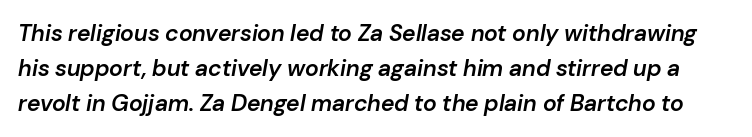
Q: Is the text bold? A: Semi-bold.
Q: Is the text italic (slanted)? A: Yes, it leans right by about 10 degrees.
Q: Is the text underlined? A: No.
Q: Is the spacing between letters normal or unusually wide? A: Normal.
Q: Is the spacing between lines tight, normal or loose? A: Normal.
